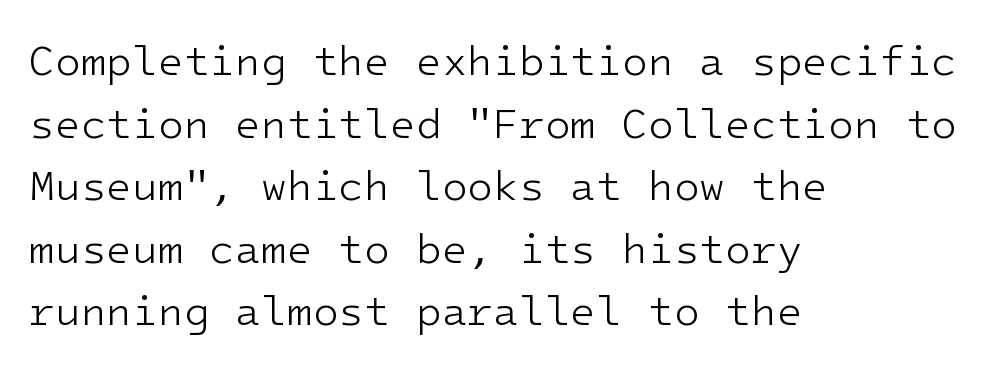
{"serif": "no", "italic": "no", "bold": "no", "weight": "light", "width": "normal", "stroke_contrast": "low", "x_height": "medium", "underline": "no", "align": "left", "line_spacing": "normal", "line_spacing_ratio": 1.49, "letter_spacing": "normal", "letter_spacing_em": 0.0, "glyph_px": 42}
